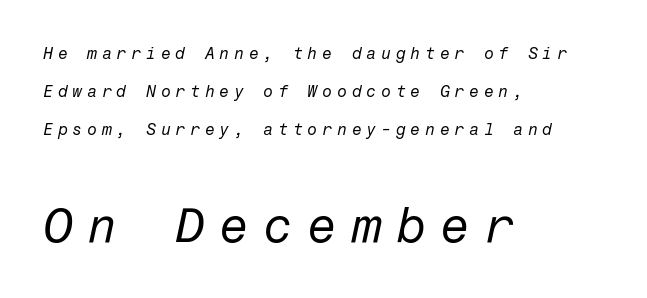
{"italic": "yes", "lean": "right", "slant_degrees": 12, "bold": "no", "weight": "regular", "width": "normal", "stroke_contrast": "low", "x_height": "medium", "underline": "no", "align": "left", "line_spacing": "loose", "line_spacing_ratio": 2.39, "letter_spacing": "wide", "letter_spacing_em": 0.3, "larger_block": "second", "size_ratio": 3.0, "glyph_px": 48}
